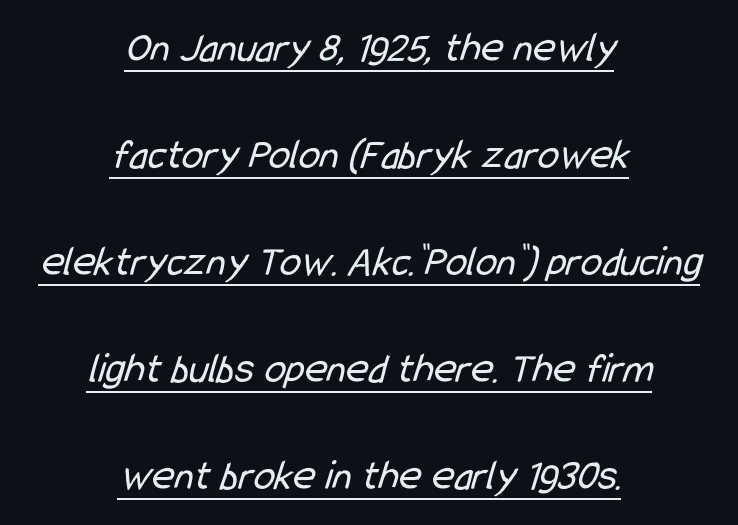
{"serif": "no", "bold": "no", "weight": "regular", "width": "condensed", "stroke_contrast": "low", "x_height": "medium", "monospaced": "no", "underline": "yes", "align": "center", "line_spacing": "loose", "line_spacing_ratio": 2.49, "letter_spacing": "normal", "letter_spacing_em": 0.0, "glyph_px": 43}
